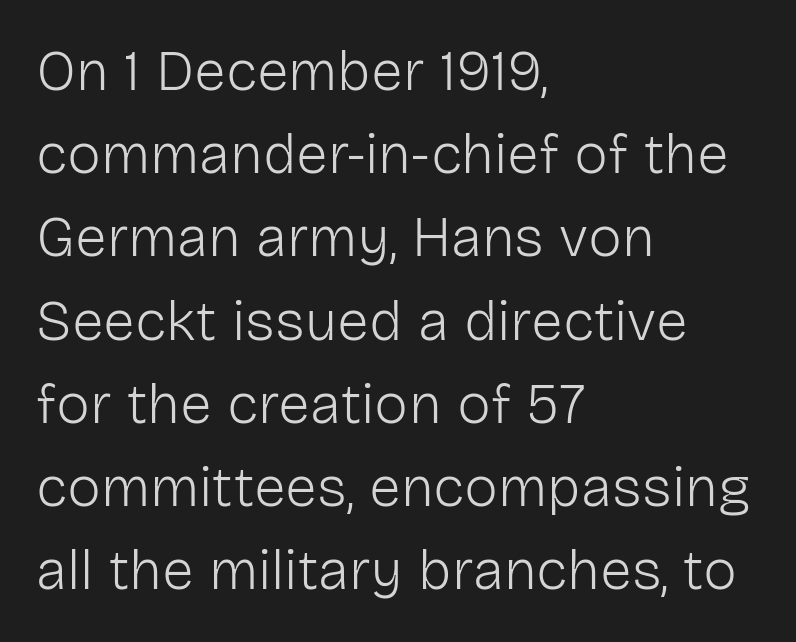
Q: Is the text bold? A: No.
Q: Is the text italic (slanted)? A: No, it is upright.
Q: Is the typeface a serif or a sans-serif typeface? A: Sans-serif.
Q: Is the text underlined? A: No.
Q: How is the paragraph aligned? A: Left-aligned.
Q: Is the spacing between letters normal or unusually wide? A: Normal.
Q: Is the spacing between lines tight, normal or loose? A: Normal.
Q: Width (condensed, normal, or wide)? A: Normal.
Q: Stroke contrast? A: Low.
Q: x-height? A: Medium.
Q: Monospaced? A: No.
